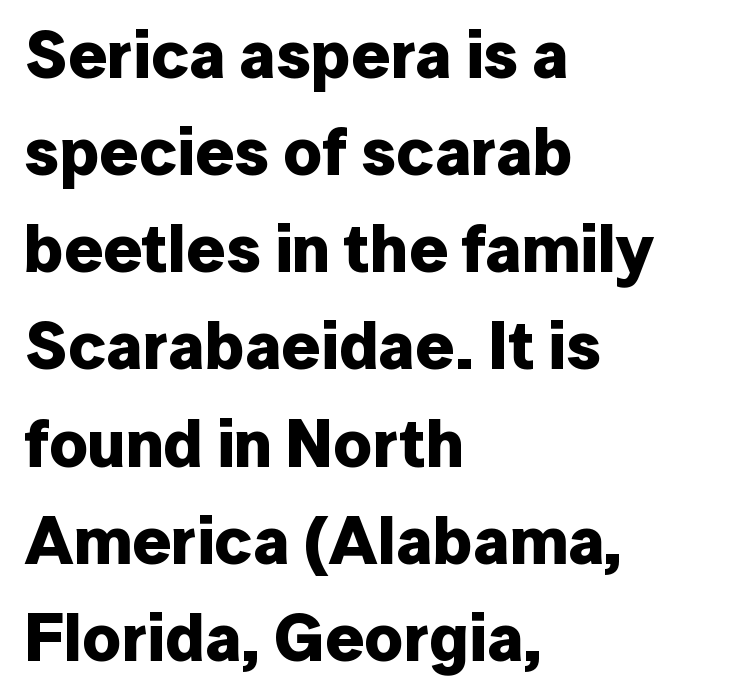
Q: Is the text bold? A: Yes.
Q: Is the text italic (slanted)? A: No, it is upright.
Q: Is the typeface a serif or a sans-serif typeface? A: Sans-serif.
Q: Is the text underlined? A: No.
Q: How is the paragraph aligned? A: Left-aligned.
Q: Is the spacing between letters normal or unusually wide? A: Normal.
Q: Is the spacing between lines tight, normal or loose? A: Normal.
Q: Width (condensed, normal, or wide)? A: Normal.
Q: Stroke contrast? A: Low.
Q: x-height? A: Medium.
Q: Monospaced? A: No.
